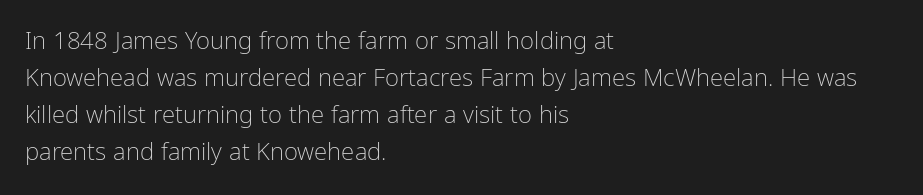
The image shows 24 px text type, upright; set left-aligned, normal line spacing (1.54x), normal letter spacing, not underlined.
